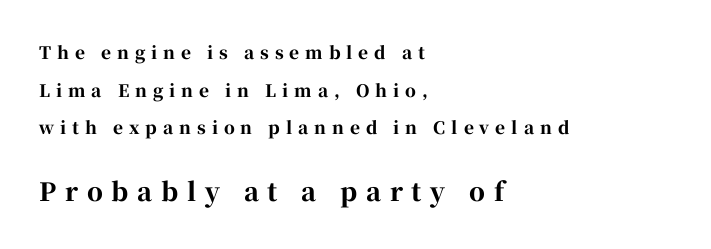
The image shows 25 px bold type, upright; set left-aligned, loose line spacing (2.22x), unusually wide letter spacing (+0.35 em), not underlined; the second (bottom) block is 1.47x larger.
